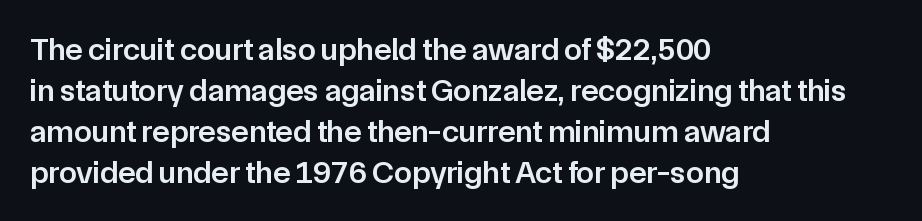
The image shows 32 px semibold sans-serif type, upright; set left-aligned, normal line spacing (1.28x), normal letter spacing, not underlined; low stroke contrast and a medium x-height.
